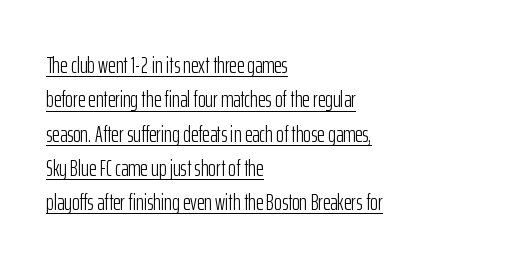
Q: Is the text bold? A: No.
Q: Is the text italic (slanted)? A: No, it is upright.
Q: Is the text underlined? A: Yes.
Q: How is the paragraph aligned? A: Left-aligned.
Q: Is the spacing between letters normal or unusually wide? A: Normal.
Q: Is the spacing between lines tight, normal or loose? A: Normal.
